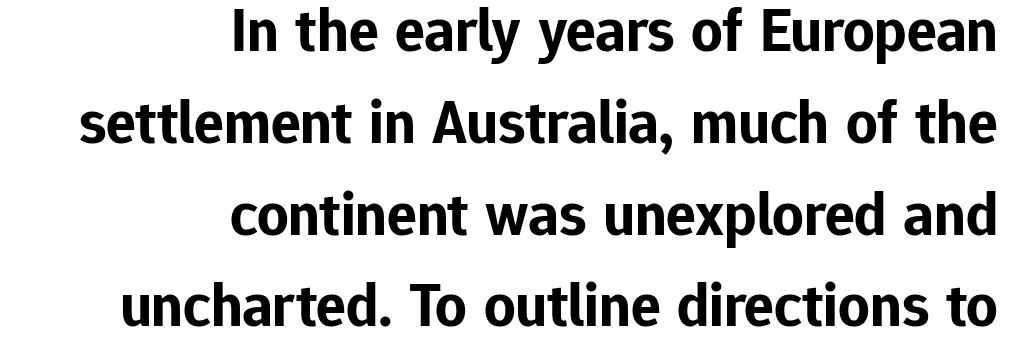
{"serif": "no", "italic": "no", "bold": "yes", "weight": "bold", "width": "normal", "stroke_contrast": "low", "x_height": "medium", "monospaced": "no", "underline": "no", "align": "right", "line_spacing": "normal", "line_spacing_ratio": 1.48, "letter_spacing": "normal", "letter_spacing_em": 0.0, "glyph_px": 62}
